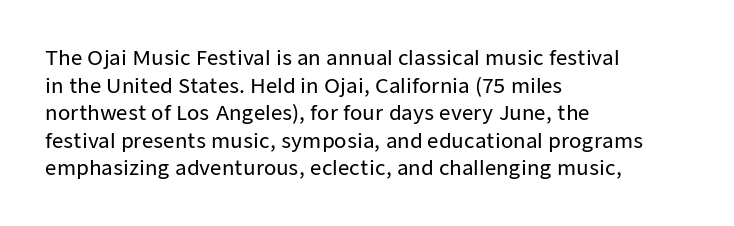
Q: Is the text italic (slanted)? A: No, it is upright.
Q: Is the text underlined? A: No.
Q: How is the paragraph aligned? A: Left-aligned.
Q: Is the spacing between letters normal or unusually wide? A: Normal.
Q: Is the spacing between lines tight, normal or loose? A: Normal.
